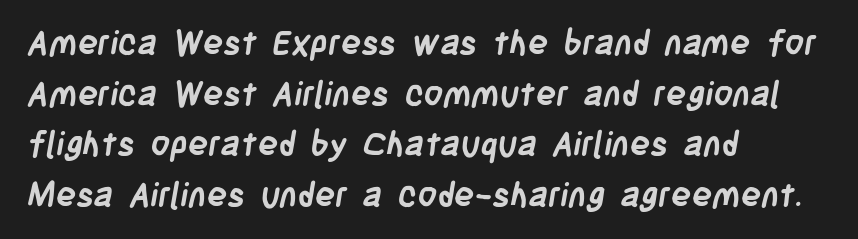
Q: Is the text bold? A: Yes.
Q: Is the typeface a serif or a sans-serif typeface? A: Sans-serif.
Q: Is the text underlined? A: No.
Q: How is the paragraph aligned? A: Left-aligned.
Q: Is the spacing between letters normal or unusually wide? A: Normal.
Q: Is the spacing between lines tight, normal or loose? A: Normal.
Q: Width (condensed, normal, or wide)? A: Condensed.
Q: Stroke contrast? A: Low.
Q: x-height? A: Large.
Q: Monospaced? A: No.
